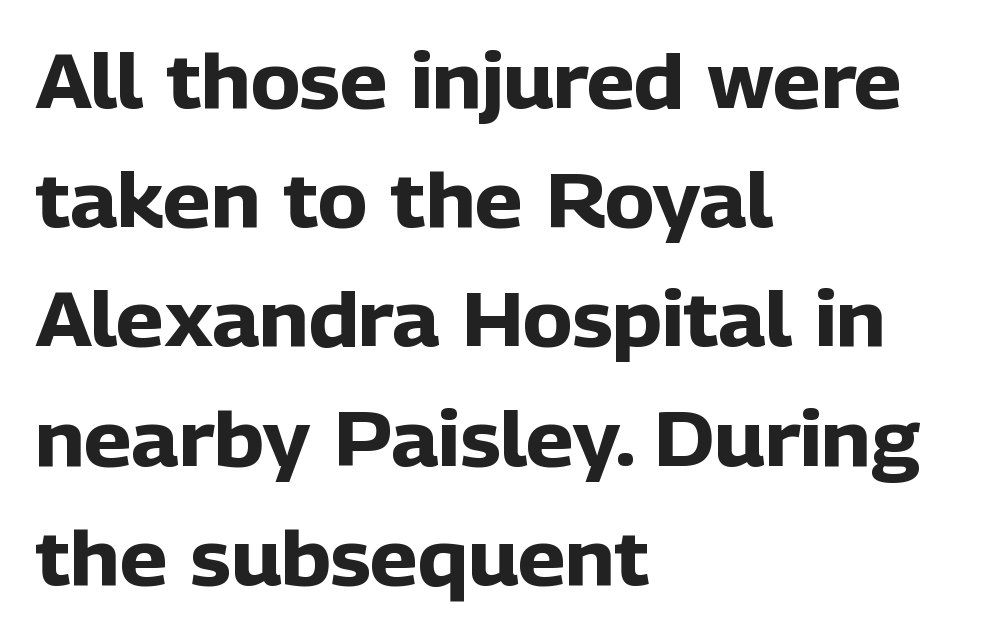
The text was rendered using a sans face with plain stroke endings. Is this a fixed-width face? No — the glyphs have proportional, varying widths. The type sits square on the baseline with zero lean. In terms of letterspacing, this is plain default setting. The compositor pushed each line to the left boundary.
